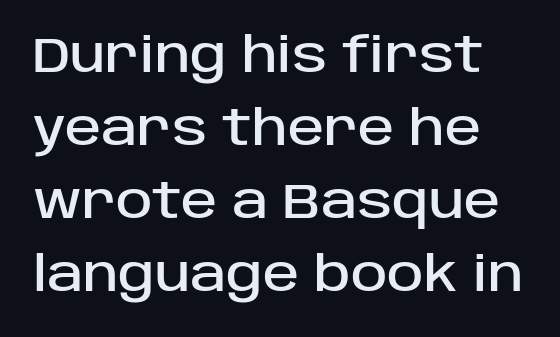
{"serif": "no", "italic": "no", "width": "normal", "stroke_contrast": "low", "x_height": "large", "monospaced": "no", "underline": "no", "line_spacing": "normal", "line_spacing_ratio": 1.49, "letter_spacing": "normal", "letter_spacing_em": 0.0, "glyph_px": 49}
